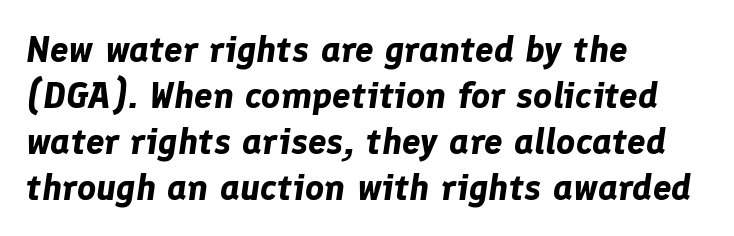
Q: Is the text bold? A: Yes.
Q: Is the text italic (slanted)? A: Yes, it leans right by about 8 degrees.
Q: Is the text underlined? A: No.
Q: How is the paragraph aligned? A: Left-aligned.
Q: Is the spacing between letters normal or unusually wide? A: Normal.
Q: Width (condensed, normal, or wide)? A: Normal.
Q: Stroke contrast? A: Low.
Q: x-height? A: Medium.
Q: Monospaced? A: No.
